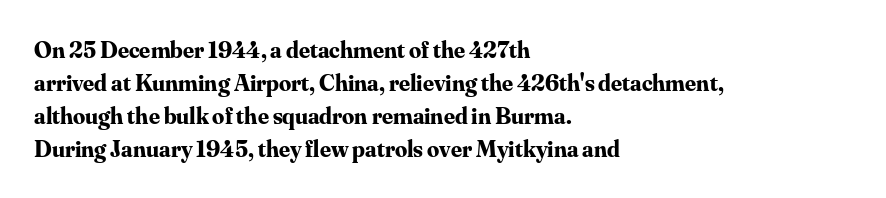
The tracking reads as untouched default to a designer's eye. Check the space under the baseline: it is left empty. The letters stand straight up with perfectly vertical stems. Each line starts at the same left margin while the right side varies. Weight check: bold — yes, fully. These lines sit exactly where default settings would place them.
